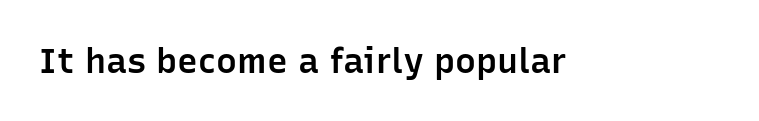
Here the designer chose a conventional face with non-uniform glyph widths. Standard letterfit; no display-style spreading of the glyphs. This is sans-serif lettering, the kind often seen on screens and signage. Moderately thickened strokes mark this as semibold type.
